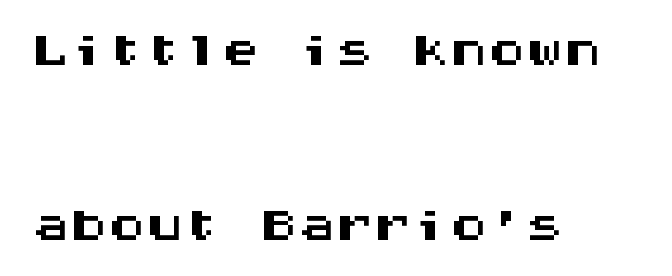
Q: Is the text italic (slanted)? A: No, it is upright.
Q: Is the typeface a serif or a sans-serif typeface? A: Sans-serif.
Q: Is the text underlined? A: No.
Q: How is the paragraph aligned? A: Left-aligned.
Q: Is the spacing between letters normal or unusually wide? A: Normal.
Q: Is the spacing between lines tight, normal or loose? A: Loose.
Q: Width (condensed, normal, or wide)? A: Wide.
Q: Stroke contrast? A: Medium.
Q: x-height? A: Large.
Q: Monospaced? A: Yes.
